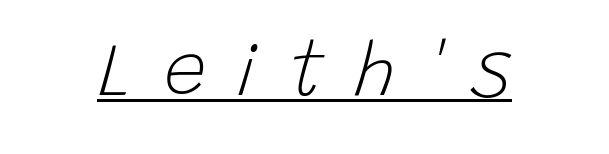
{"italic": "yes", "lean": "right", "slant_degrees": 15, "bold": "no", "weight": "light", "width": "normal", "stroke_contrast": "low", "x_height": "large", "monospaced": "no", "underline": "yes", "letter_spacing": "wide", "letter_spacing_em": 0.38, "glyph_px": 77}
